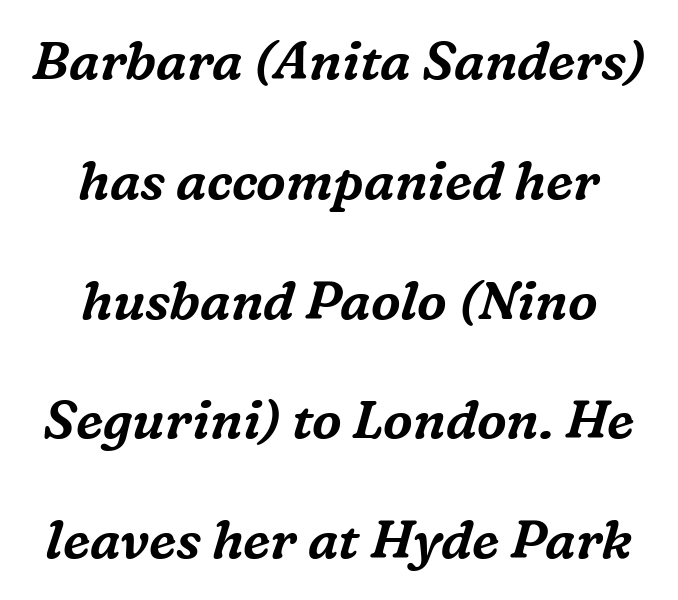
{"serif": "yes", "italic": "yes", "lean": "right", "slant_degrees": 16, "width": "normal", "stroke_contrast": "medium", "x_height": "medium", "monospaced": "no", "underline": "no", "align": "center", "line_spacing": "loose", "line_spacing_ratio": 2.26, "letter_spacing": "normal", "letter_spacing_em": 0.0, "glyph_px": 53}
